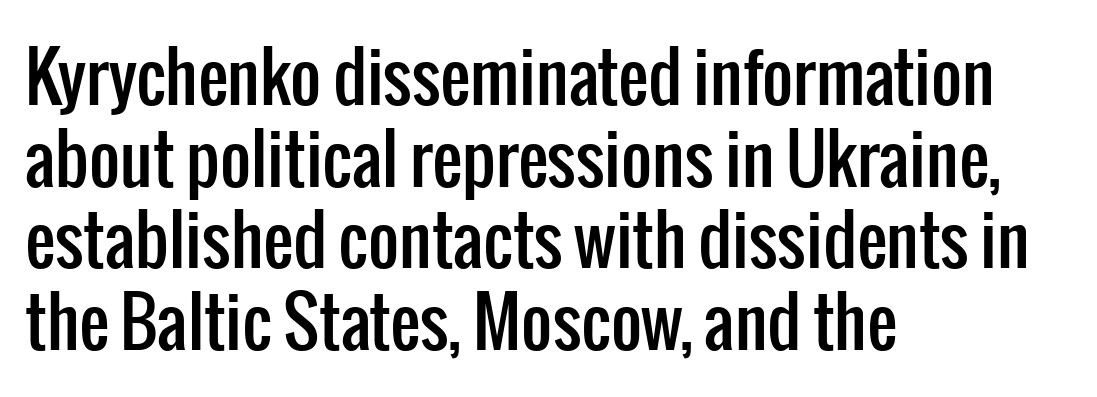
The face used here is rendered with its standard letterfit. Each letter's strokes conclude bluntly, with no projecting serifs. This sample is left-justified, so line endings fall wherever the words run out. Unlike italic type, these characters show no tilt at all. The specimen omits any rule beneath the text block's lines.
